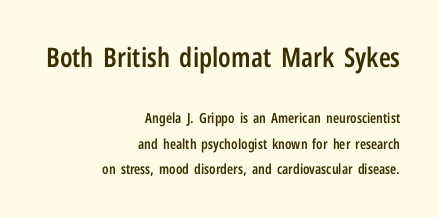
Typesetter's note: demi weight, one step under bold. Note: larger setting up top, smaller setting below. Short note: letters normally spaced. The strip under each line holds only bare page.
